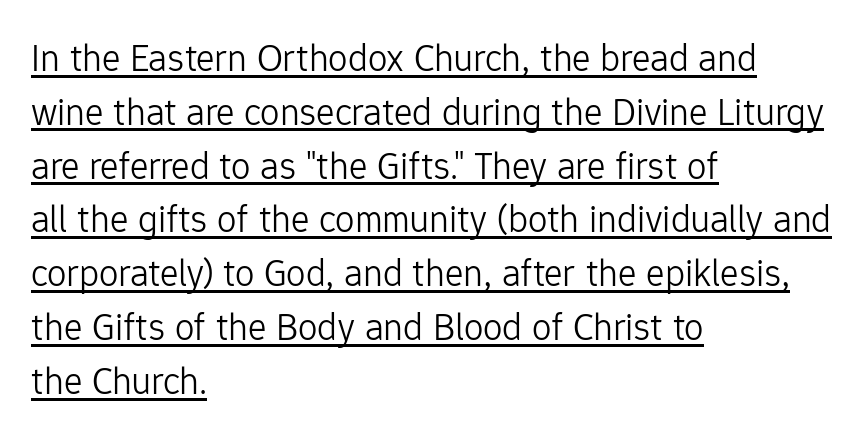
A typesetter would label this face a sans. Character widths vary here, with narrow letters taking less room than wide ones. One-word summary of the alignment: left. The line texture is even and compact thanks to regular tracking. Emphasis is given by a line drawn under the lettering. When letters stand straight like this, we call the style roman or upright.
